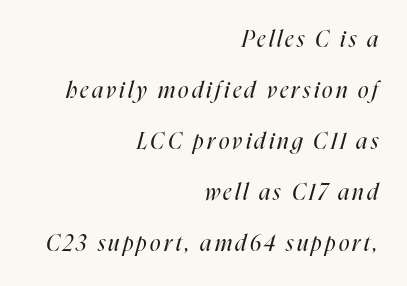
Q: Is the text bold? A: No.
Q: Is the text italic (slanted)? A: Yes, it leans right by about 16 degrees.
Q: Is the text underlined? A: No.
Q: How is the paragraph aligned? A: Right-aligned.
Q: Is the spacing between lines tight, normal or loose? A: Loose.
